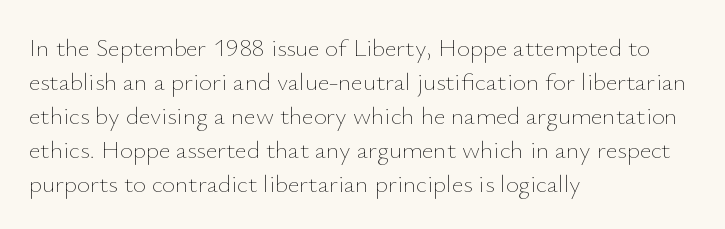
A normal amount of white space separates one row of letters from the next. Honestly, the letter spacing is just normal — you wouldn't notice it. The font's upright variant was chosen for this text. Is this a heavy cut? Hardly; it is regular or lighter. Caption: multi-line text, flush left, ragged right.
